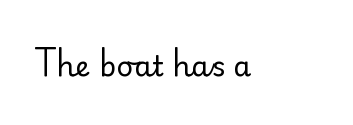
Does extra space separate the letters? No, they use regular spacing. The passage shown is typed in a proportional face where columns would drift. Descenders are the only things crossing below the line. The face used here is a sans, in the tradition of grotesques and geometrics. No chunkiness to these letters — they're not bold. Posture: upright roman.
